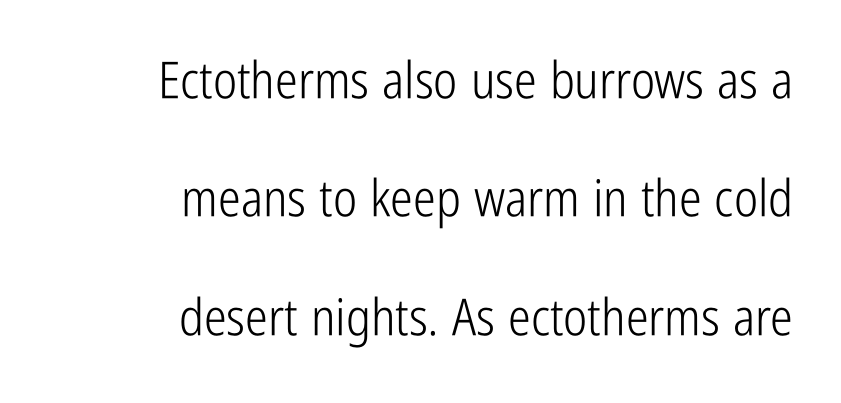
The gap between lines stays unmarked. These lines are rendered in a variable-pitch font. Compared with a typical body face, this is equally light or lighter still. Does extra space separate the letters? No, they use regular spacing. Does the lettering tilt? It doesn't — this is upright. The lines are spread far apart with generous leading.
